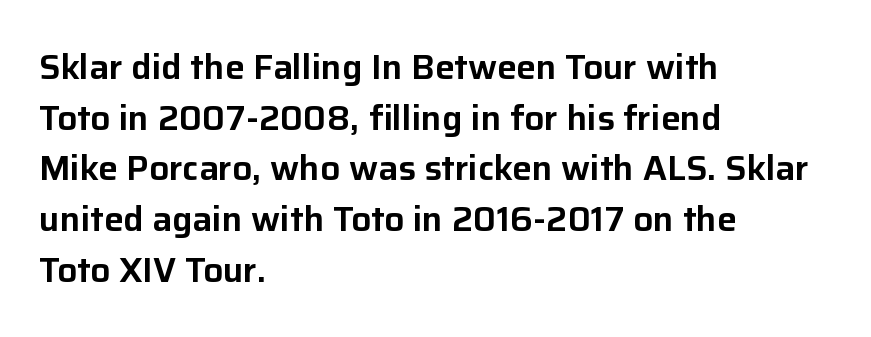
The image shows 35 px sans-serif type, upright; set left-aligned, normal line spacing (1.45x), normal letter spacing, not underlined; low stroke contrast and a medium x-height.
